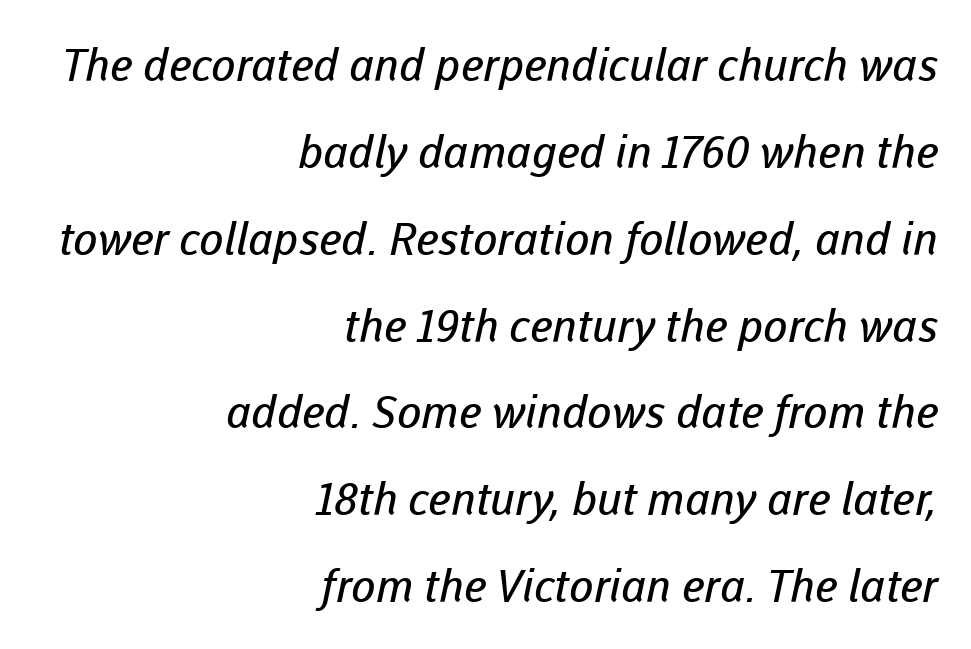
Q: Is the text bold? A: No.
Q: Is the typeface a serif or a sans-serif typeface? A: Sans-serif.
Q: Is the text underlined? A: No.
Q: How is the paragraph aligned? A: Right-aligned.
Q: Is the spacing between letters normal or unusually wide? A: Normal.
Q: Is the spacing between lines tight, normal or loose? A: Loose.
Q: Width (condensed, normal, or wide)? A: Normal.
Q: Stroke contrast? A: Low.
Q: x-height? A: Medium.
Q: Monospaced? A: No.
